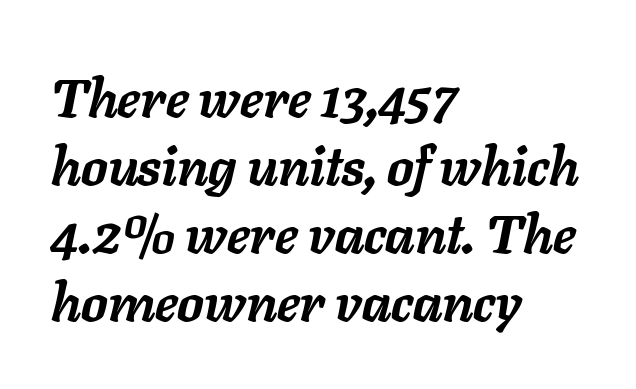
Q: Is the text bold? A: Yes.
Q: Is the text italic (slanted)? A: Yes, it leans right by about 11 degrees.
Q: Is the text underlined? A: No.
Q: How is the paragraph aligned? A: Left-aligned.
Q: Is the spacing between letters normal or unusually wide? A: Normal.
Q: Is the spacing between lines tight, normal or loose? A: Normal.
Q: Width (condensed, normal, or wide)? A: Normal.
Q: Stroke contrast? A: Low.
Q: x-height? A: Medium.
Q: Monospaced? A: No.
